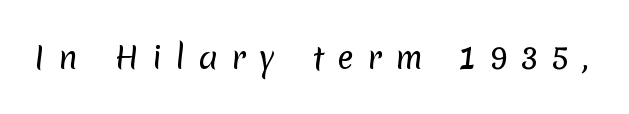
Q: Is the text bold? A: No.
Q: Is the typeface a serif or a sans-serif typeface? A: Sans-serif.
Q: Is the text underlined? A: No.
Q: Is the spacing between letters normal or unusually wide? A: Unusually wide.
Q: Width (condensed, normal, or wide)? A: Normal.
Q: Stroke contrast? A: Low.
Q: x-height? A: Medium.
Q: Monospaced? A: No.
